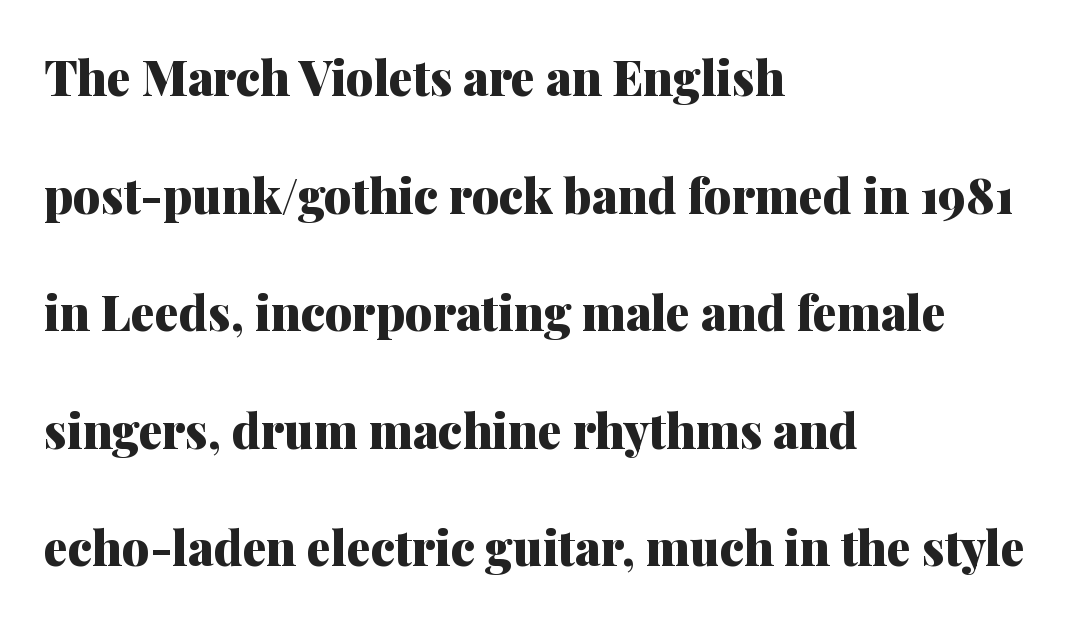
{"serif": "yes", "italic": "no", "bold": "yes", "weight": "heavy", "width": "normal", "stroke_contrast": "medium", "x_height": "medium", "monospaced": "no", "underline": "no", "align": "left", "line_spacing": "loose", "line_spacing_ratio": 2.45, "letter_spacing": "normal", "letter_spacing_em": 0.0, "glyph_px": 48}
